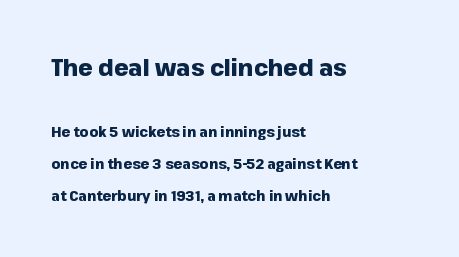
The image shows 23 px bold type, upright; set left-aligned, loose line spacing (2.29x), normal letter spacing, not underlined; the first (top) block is 1.64x larger.
